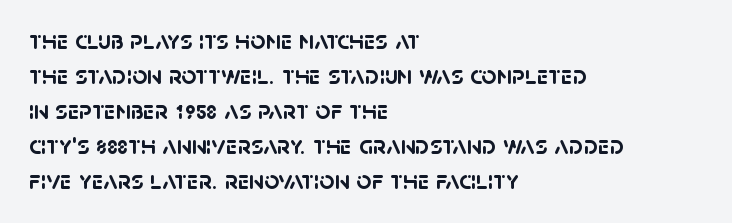
{"bold": "yes", "underline": "no", "align": "left", "line_spacing": "normal", "line_spacing_ratio": 1.35, "letter_spacing": "normal", "letter_spacing_em": 0.0, "glyph_px": 26}
